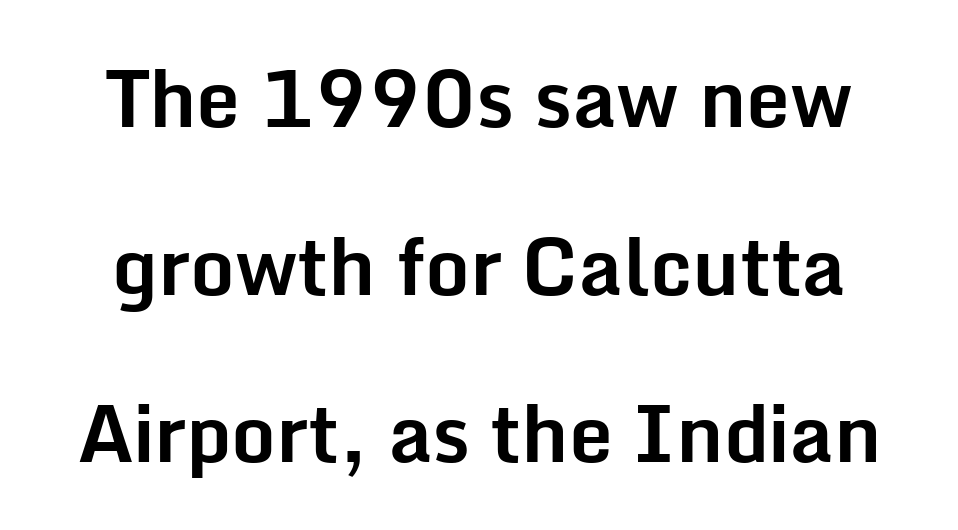
Q: Is the text bold? A: Yes.
Q: Is the text italic (slanted)? A: No, it is upright.
Q: Is the typeface a serif or a sans-serif typeface? A: Sans-serif.
Q: Is the text underlined? A: No.
Q: How is the paragraph aligned? A: Centered.
Q: Is the spacing between letters normal or unusually wide? A: Normal.
Q: Is the spacing between lines tight, normal or loose? A: Loose.
Q: Width (condensed, normal, or wide)? A: Normal.
Q: Stroke contrast? A: Low.
Q: x-height? A: Medium.
Q: Monospaced? A: No.
